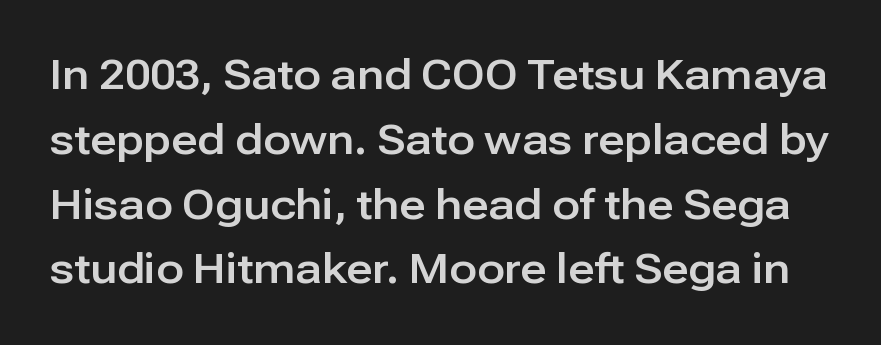
{"serif": "no", "italic": "no", "width": "normal", "stroke_contrast": "low", "x_height": "medium", "monospaced": "no", "underline": "no", "line_spacing": "normal", "line_spacing_ratio": 1.58, "letter_spacing": "normal", "letter_spacing_em": 0.0, "glyph_px": 41}
